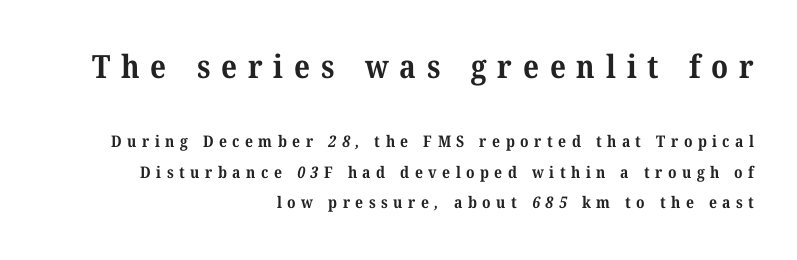
The image shows 32 px bold serif type; set right-aligned, loose line spacing (1.9x), unusually wide letter spacing (+0.34 em), not underlined; the first (top) block is 2.0x larger; medium stroke contrast and a medium x-height.
